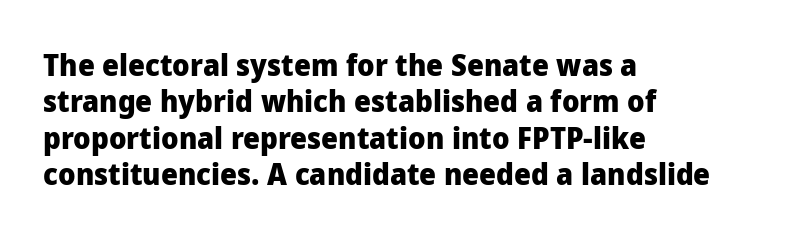
Q: Is the text bold? A: Yes.
Q: Is the text italic (slanted)? A: No, it is upright.
Q: Is the typeface a serif or a sans-serif typeface? A: Sans-serif.
Q: Is the text underlined? A: No.
Q: How is the paragraph aligned? A: Left-aligned.
Q: Is the spacing between letters normal or unusually wide? A: Normal.
Q: Width (condensed, normal, or wide)? A: Normal.
Q: Stroke contrast? A: Low.
Q: x-height? A: Medium.
Q: Monospaced? A: No.
